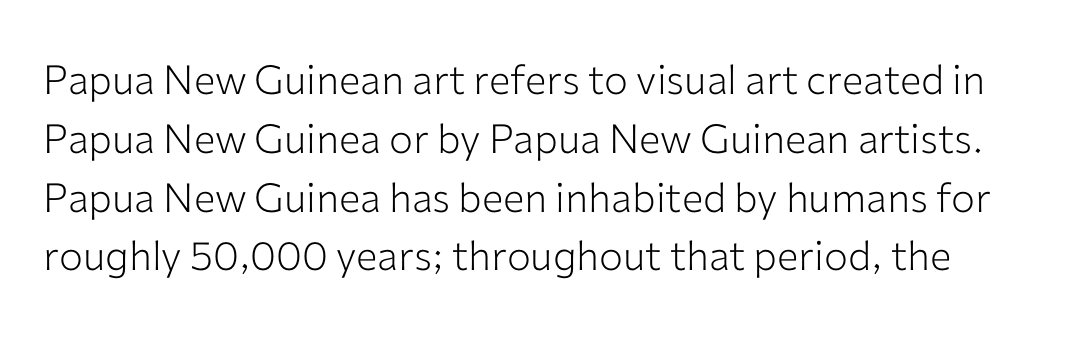
The image shows 40 px light sans-serif type, upright; set normal line spacing (1.47x), normal letter spacing, not underlined; low stroke contrast and a medium x-height.
